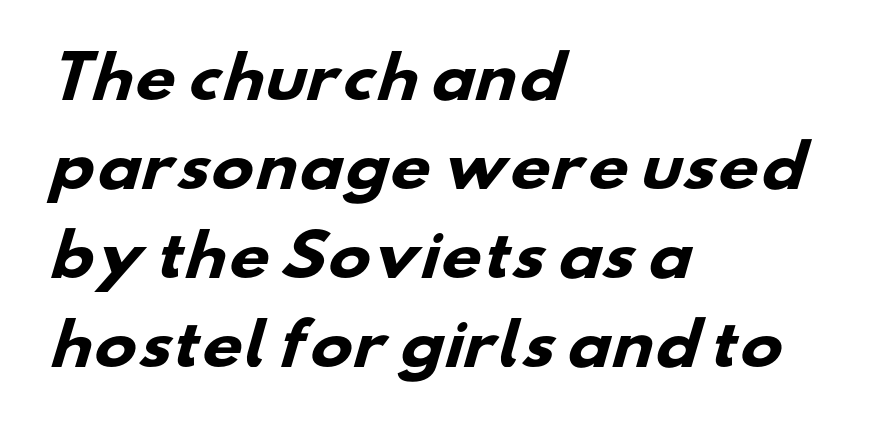
The image shows 57 px heavy, wide sans-serif type; set left-aligned, normal line spacing (1.56x), normal letter spacing, not underlined; low stroke contrast and a small x-height.
